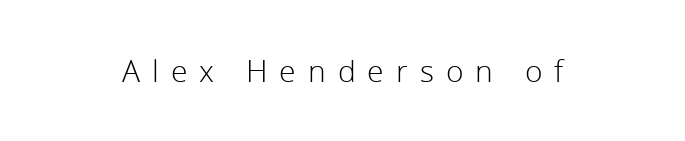
The image shows 30 px light sans-serif type, upright; set unusually wide letter spacing (+0.4 em), not underlined; low stroke contrast and a medium x-height.
